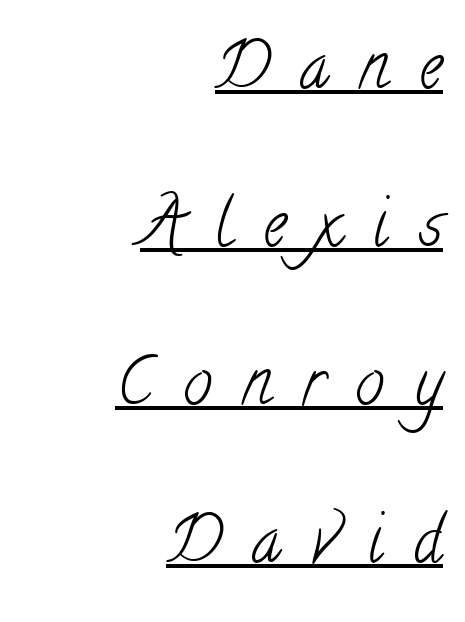
The image shows 65 px light, condensed serif type; set right-aligned, loose line spacing (2.43x), unusually wide letter spacing (+0.47 em), underlined; low stroke contrast and a small x-height.
